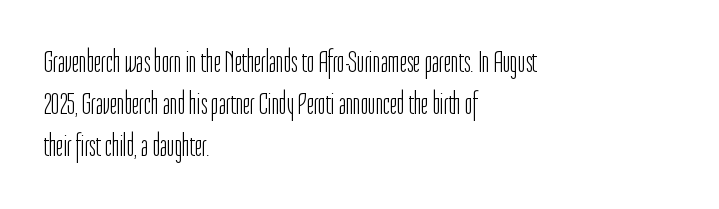
No italicization has been applied; the sample stays upright. These lines are rendered in a variable-pitch font. The font sits on the lighter half of the weight spectrum, regular included. Grotesque or geometric, the face here clearly has no serifs.
